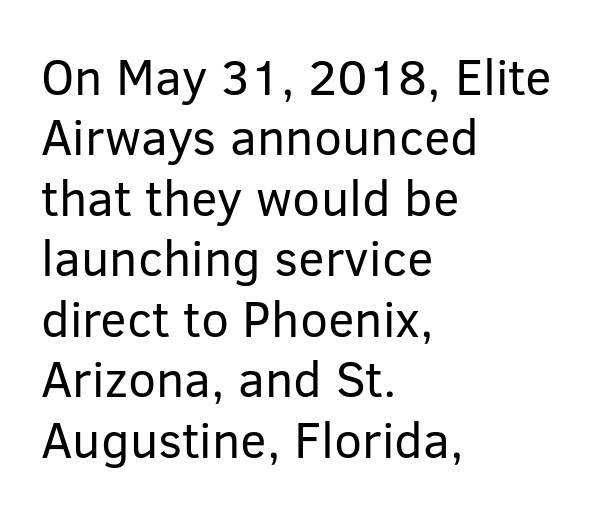
The strokes carry an ordinary text weight at most. The setting favours the left margin, as ordinary paragraphs usually do. How are the letters spaced? Ordinarily, with no added tracking. You could not count columns in this text — the font is proportionally spaced. These lines were composed using upright roman letters. Words float on clear page, feet unadorned.
